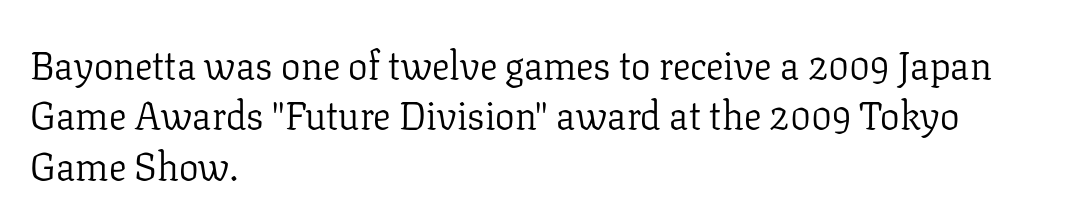
Q: Is the text bold? A: No.
Q: Is the text italic (slanted)? A: No, it is upright.
Q: Is the typeface a serif or a sans-serif typeface? A: Serif.
Q: Is the text underlined? A: No.
Q: How is the paragraph aligned? A: Left-aligned.
Q: Is the spacing between letters normal or unusually wide? A: Normal.
Q: Is the spacing between lines tight, normal or loose? A: Normal.
Q: Width (condensed, normal, or wide)? A: Normal.
Q: Stroke contrast? A: Low.
Q: x-height? A: Medium.
Q: Monospaced? A: No.
